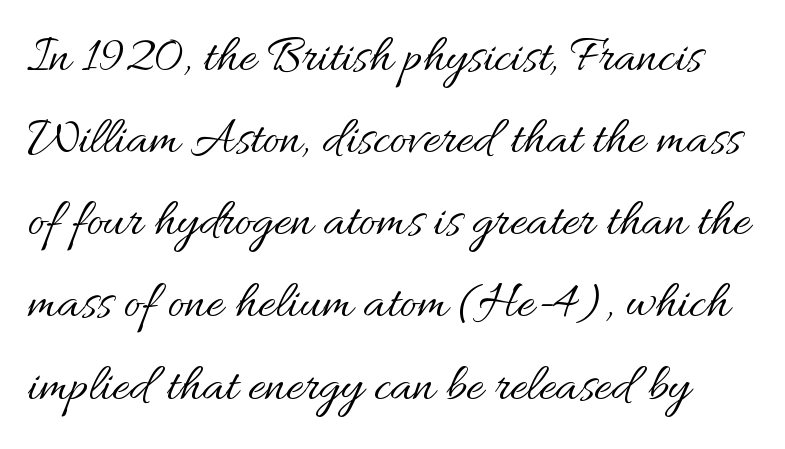
Q: Is the text bold? A: No.
Q: Is the text italic (slanted)? A: Yes.
Q: Is the text underlined? A: No.
Q: Is the spacing between letters normal or unusually wide? A: Normal.
Q: Is the spacing between lines tight, normal or loose? A: Normal.
Q: Width (condensed, normal, or wide)? A: Normal.
Q: Stroke contrast? A: Medium.
Q: x-height? A: Small.
Q: Monospaced? A: No.
